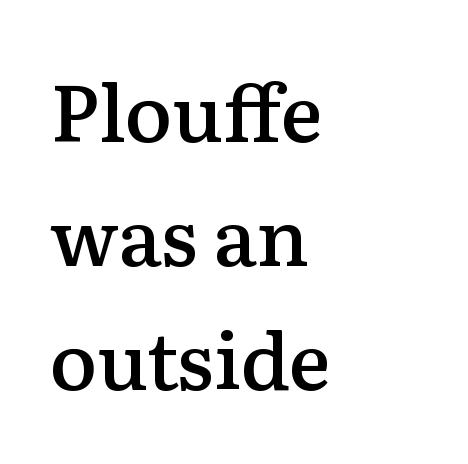
{"serif": "yes", "italic": "no", "bold": "semi", "weight": "semibold", "width": "normal", "stroke_contrast": "medium", "x_height": "medium", "monospaced": "no", "underline": "no", "align": "left", "line_spacing": "normal", "line_spacing_ratio": 1.57, "letter_spacing": "normal", "letter_spacing_em": 0.0, "glyph_px": 79}
